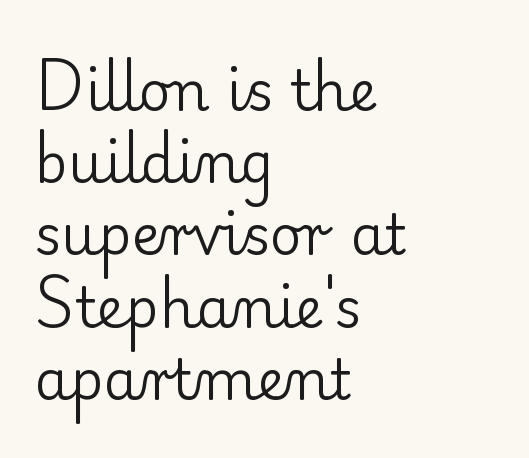
Q: Is the text bold? A: No.
Q: Is the text italic (slanted)? A: No, it is upright.
Q: Is the typeface a serif or a sans-serif typeface? A: Serif.
Q: Is the text underlined? A: No.
Q: How is the paragraph aligned? A: Left-aligned.
Q: Is the spacing between letters normal or unusually wide? A: Normal.
Q: Is the spacing between lines tight, normal or loose? A: Normal.
Q: Width (condensed, normal, or wide)? A: Normal.
Q: Stroke contrast? A: Low.
Q: x-height? A: Small.
Q: Monospaced? A: No.
